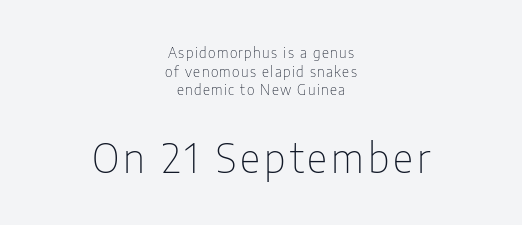
The image shows 40 px thin, condensed sans-serif type, upright; set centered, normal line spacing (1.33x), not underlined; the second (bottom) block is 2.86x larger; low stroke contrast and a medium x-height.
